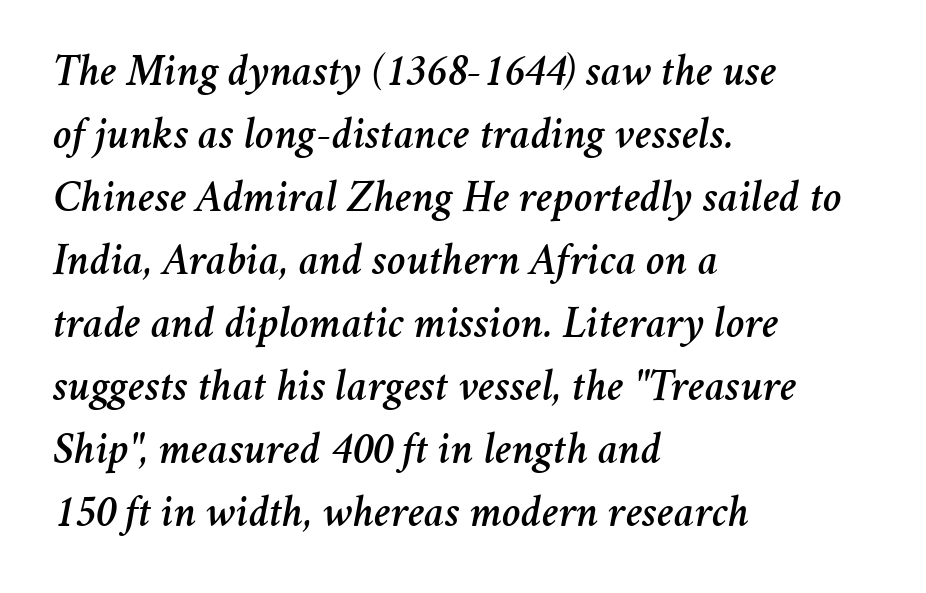
The image shows 45 px text type, italic (leaning right); set left-aligned, normal line spacing (1.4x), normal letter spacing, not underlined; medium stroke contrast and a medium x-height.
